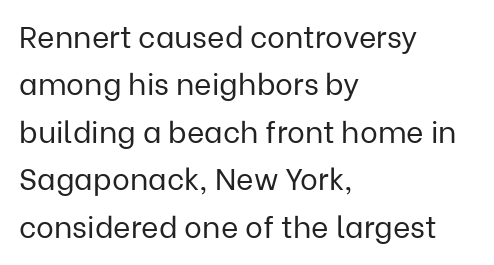
The gaps between neighbouring characters are ordinary and unremarkable. This sample is left-justified, so line endings fall wherever the words run out. Does the type have serifs? No, each stem ends abruptly. Honestly, there is no underline to notice here at all. No heavy texture on the line: the type isn't bold.
